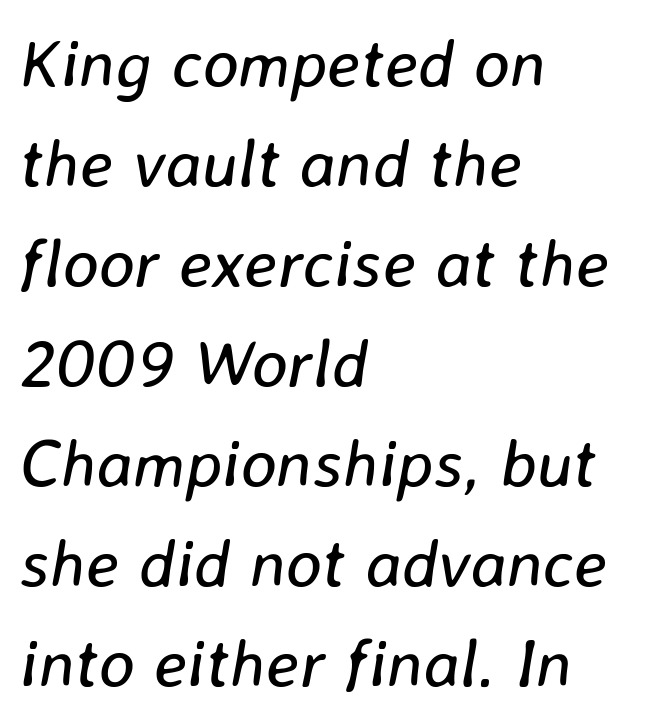
{"italic": "yes", "lean": "right", "slant_degrees": 8, "bold": "no", "weight": "regular", "width": "normal", "stroke_contrast": "low", "x_height": "medium", "monospaced": "no", "underline": "no", "align": "left", "line_spacing": "normal", "line_spacing_ratio": 1.47, "letter_spacing": "normal", "letter_spacing_em": 0.0, "glyph_px": 68}
